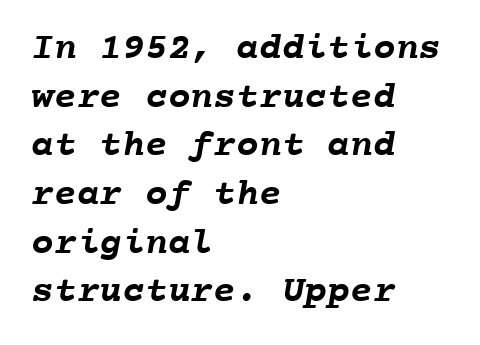
Q: Is the text bold? A: Yes.
Q: Is the text underlined? A: No.
Q: How is the paragraph aligned? A: Left-aligned.
Q: Is the spacing between letters normal or unusually wide? A: Normal.
Q: Is the spacing between lines tight, normal or loose? A: Normal.
Q: Width (condensed, normal, or wide)? A: Normal.
Q: Stroke contrast? A: Low.
Q: x-height? A: Medium.
Q: Monospaced? A: Yes.
